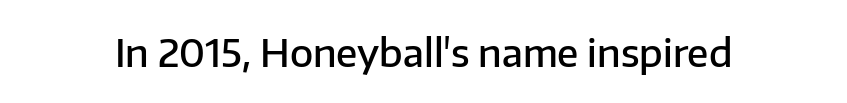
Q: Is the text bold? A: Semi-bold.
Q: Is the text italic (slanted)? A: No, it is upright.
Q: Is the typeface a serif or a sans-serif typeface? A: Sans-serif.
Q: Is the text underlined? A: No.
Q: Is the spacing between letters normal or unusually wide? A: Normal.
Q: Width (condensed, normal, or wide)? A: Normal.
Q: Stroke contrast? A: Low.
Q: x-height? A: Medium.
Q: Monospaced? A: No.
